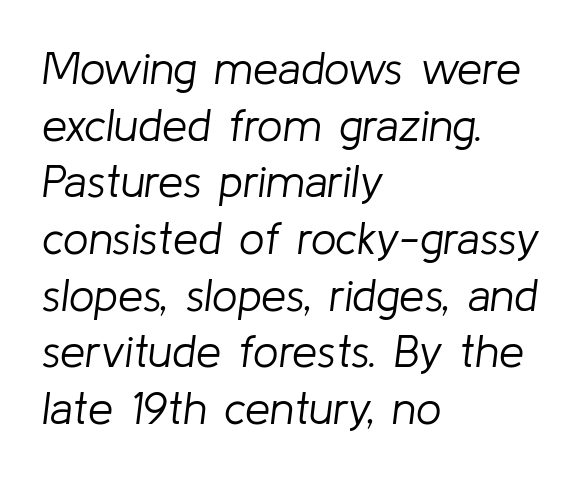
The image shows 45 px light type, italic (leaning right); set left-aligned, normal line spacing (1.26x), normal letter spacing, not underlined; low stroke contrast and a medium x-height.
